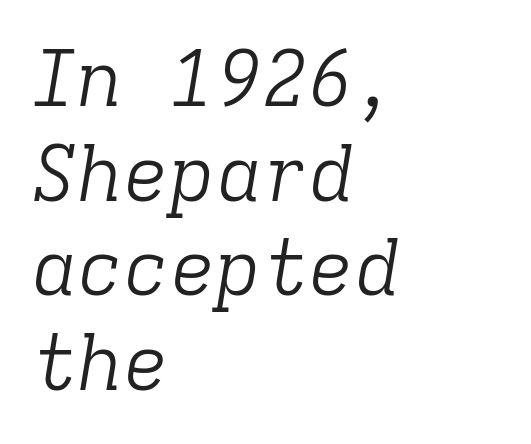
{"serif": "yes", "italic": "yes", "lean": "right", "slant_degrees": 9, "bold": "no", "weight": "light", "width": "normal", "stroke_contrast": "low", "x_height": "medium", "monospaced": "yes", "underline": "no", "align": "left", "line_spacing_ratio": 1.23, "letter_spacing": "normal", "letter_spacing_em": 0.0, "glyph_px": 77}
